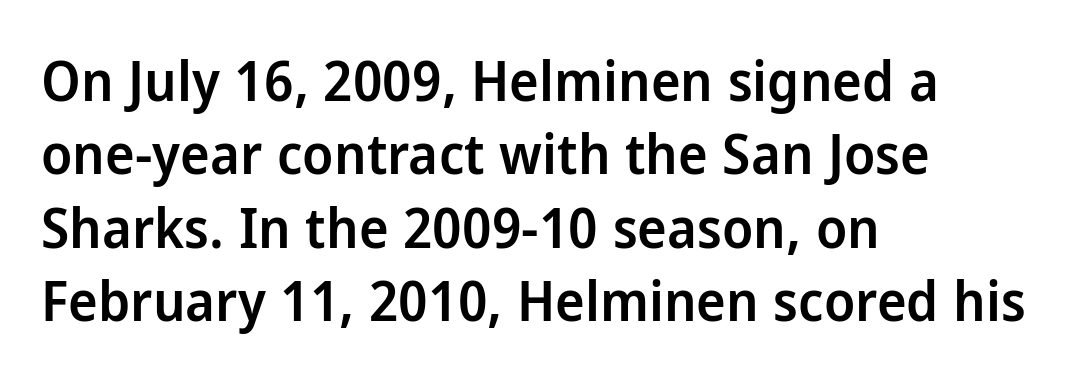
Q: Is the text bold? A: Semi-bold.
Q: Is the text italic (slanted)? A: No, it is upright.
Q: Is the typeface a serif or a sans-serif typeface? A: Sans-serif.
Q: Is the text underlined? A: No.
Q: How is the paragraph aligned? A: Left-aligned.
Q: Is the spacing between letters normal or unusually wide? A: Normal.
Q: Is the spacing between lines tight, normal or loose? A: Normal.
Q: Width (condensed, normal, or wide)? A: Normal.
Q: Stroke contrast? A: Low.
Q: x-height? A: Medium.
Q: Monospaced? A: No.
